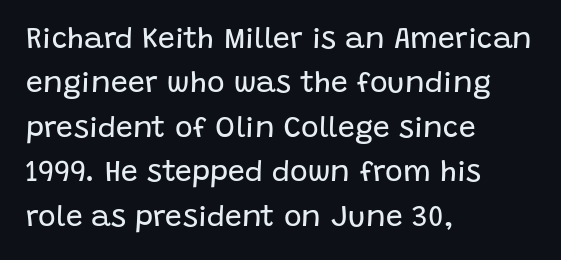
The tracking reads as untouched default to a designer's eye. The strokes are not fattened; the text isn't bold. Glance below the letters and you will spot only blank space. Varying glyph widths throughout — classic text-font behaviour. Every character sits straight up, as roman type does.
